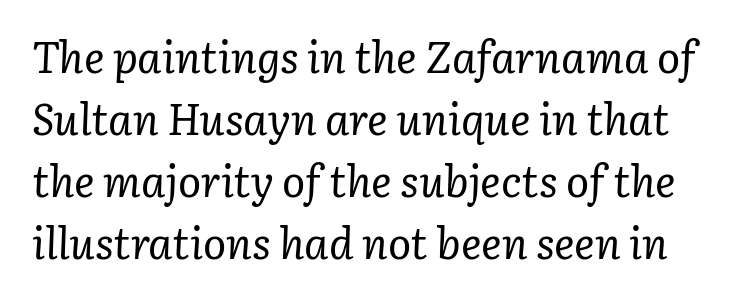
The image shows 43 px regular-weight serif type, italic (leaning right); set normal line spacing (1.44x), normal letter spacing, not underlined; low stroke contrast and a medium x-height.
